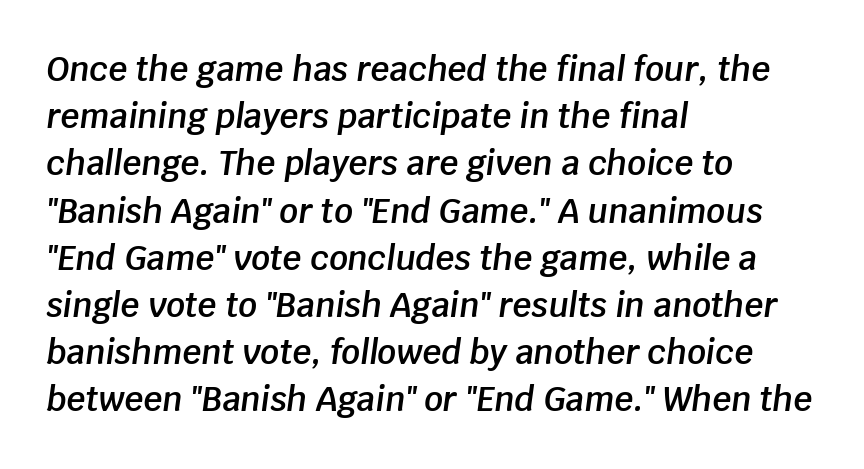
Q: Is the text bold? A: Semi-bold.
Q: Is the text italic (slanted)? A: Yes, it leans right by about 8 degrees.
Q: Is the text underlined? A: No.
Q: How is the paragraph aligned? A: Left-aligned.
Q: Is the spacing between letters normal or unusually wide? A: Normal.
Q: Is the spacing between lines tight, normal or loose? A: Normal.
Q: Width (condensed, normal, or wide)? A: Normal.
Q: Stroke contrast? A: Low.
Q: x-height? A: Large.
Q: Monospaced? A: No.
